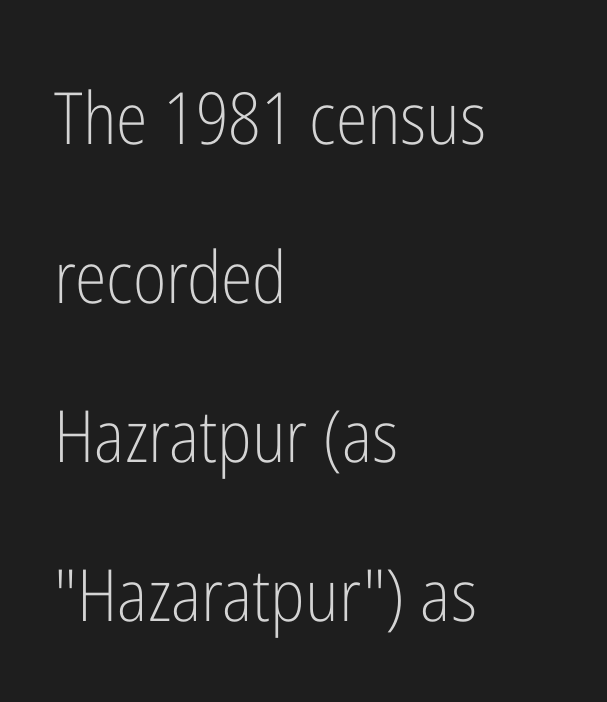
The image shows 72 px light, condensed sans-serif type, upright; set left-aligned, loose line spacing (2.21x), normal letter spacing, not underlined; low stroke contrast and a medium x-height.
